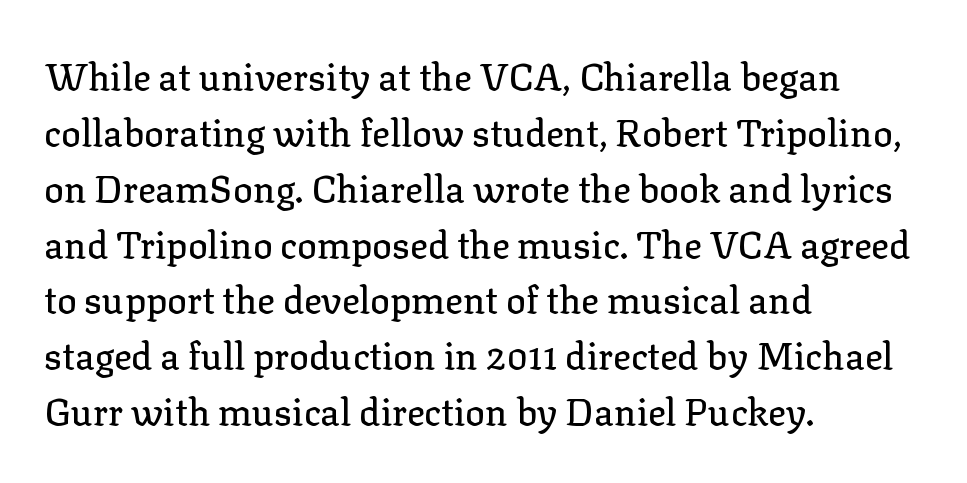
The image shows 37 px serif type, upright; set left-aligned, normal line spacing (1.51x), normal letter spacing, not underlined; low stroke contrast and a medium x-height.
